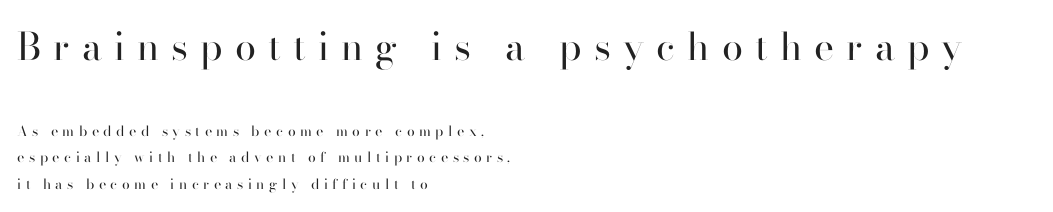
The space beneath each line is pristine and unruled. Compared with a typical body face, this is equally light or lighter still. Left-aligned paragraph, ragged on the right. Quick note: interline space is abundant. Top chunk: large. Bottom chunk: small.
